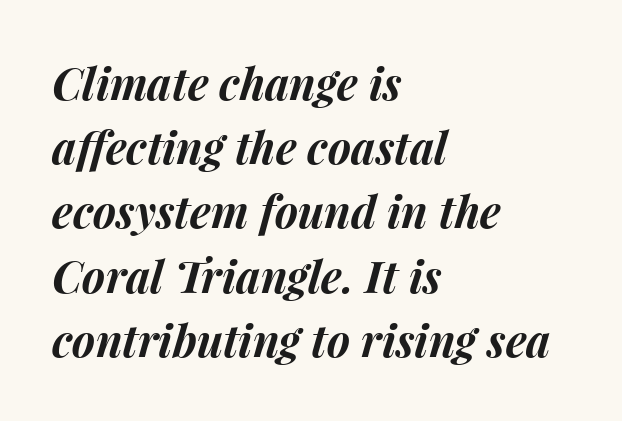
{"italic": "yes", "lean": "right", "slant_degrees": 15, "bold": "yes", "weight": "bold", "width": "normal", "stroke_contrast": "medium", "x_height": "medium", "monospaced": "no", "underline": "no", "align": "left", "line_spacing": "normal", "line_spacing_ratio": 1.46, "letter_spacing": "normal", "letter_spacing_em": 0.0, "glyph_px": 44}
